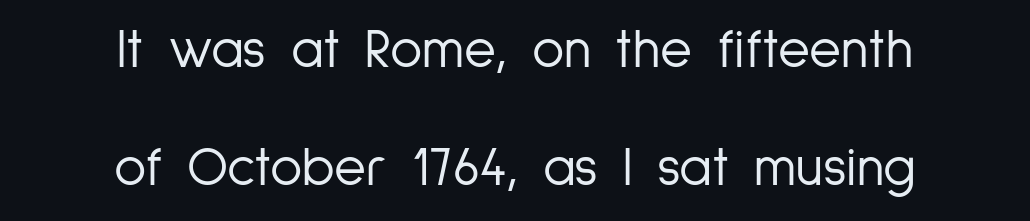
Q: Is the text bold? A: No.
Q: Is the text italic (slanted)? A: No, it is upright.
Q: Is the typeface a serif or a sans-serif typeface? A: Sans-serif.
Q: Is the text underlined? A: No.
Q: How is the paragraph aligned? A: Centered.
Q: Is the spacing between letters normal or unusually wide? A: Normal.
Q: Is the spacing between lines tight, normal or loose? A: Loose.
Q: Width (condensed, normal, or wide)? A: Condensed.
Q: Stroke contrast? A: Low.
Q: x-height? A: Medium.
Q: Monospaced? A: No.
